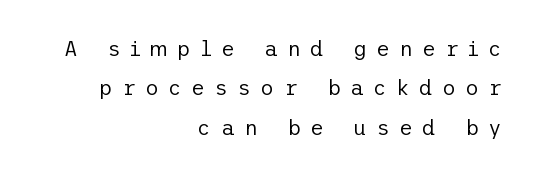
Is the type heavy? It reads as light-to-regular instead. Between one letter and the next there's a generous, obvious gap. No italicization has been applied; the sample stays upright. The area under the type is left untouched. Casual observation: everything's shoved over to the right.
